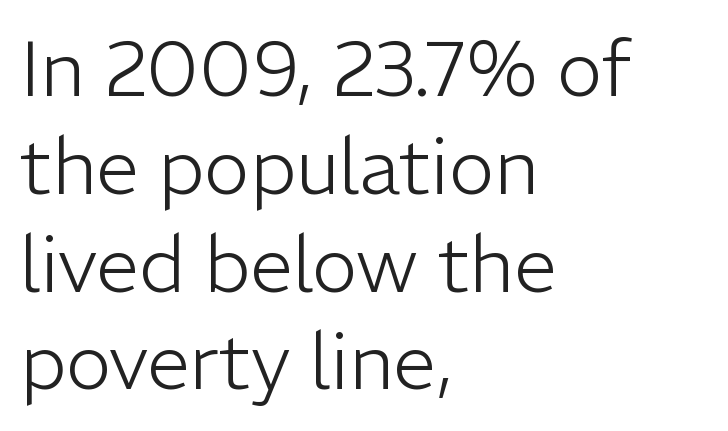
A bare baseline throughout the passage. Regarding serifs, this sample does without them. Counters stay open thanks to moderate or lighter strokes. Leftover space on each line is placed entirely after the last word. Every character sits straight up, as roman type does. Varying glyph widths throughout — classic text-font behaviour.
